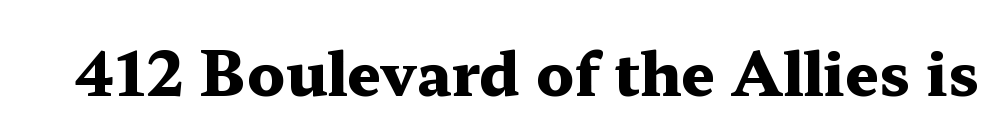
The image shows 60 px heavy, wide serif type, upright; set normal letter spacing, not underlined; medium stroke contrast and a medium x-height.
